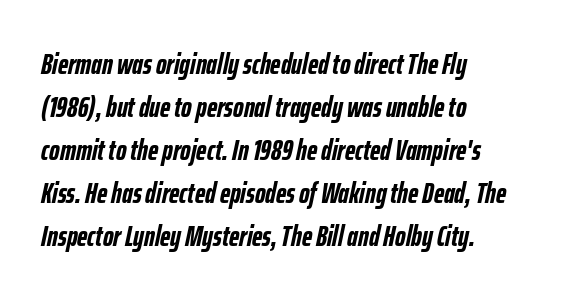
The image shows 29 px semibold, condensed type, italic (leaning right); set left-aligned, normal line spacing (1.48x), normal letter spacing, not underlined; low stroke contrast and a medium x-height.
